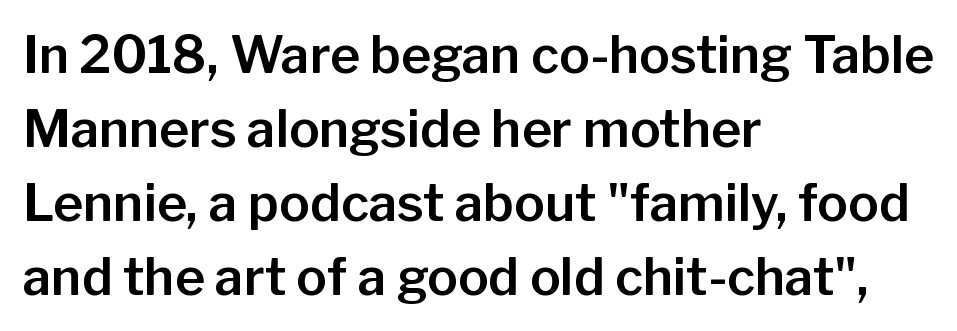
Q: Is the text italic (slanted)? A: No, it is upright.
Q: Is the typeface a serif or a sans-serif typeface? A: Sans-serif.
Q: Is the text underlined? A: No.
Q: How is the paragraph aligned? A: Left-aligned.
Q: Is the spacing between letters normal or unusually wide? A: Normal.
Q: Is the spacing between lines tight, normal or loose? A: Normal.
Q: Width (condensed, normal, or wide)? A: Normal.
Q: Stroke contrast? A: Low.
Q: x-height? A: Medium.
Q: Monospaced? A: No.
